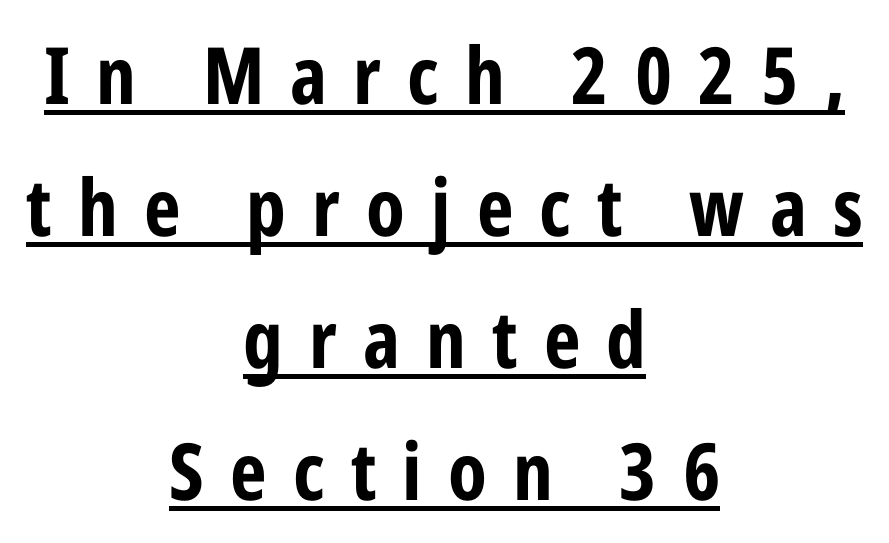
Q: Is the text bold? A: Yes.
Q: Is the text italic (slanted)? A: No, it is upright.
Q: Is the typeface a serif or a sans-serif typeface? A: Sans-serif.
Q: Is the text underlined? A: Yes.
Q: How is the paragraph aligned? A: Centered.
Q: Is the spacing between letters normal or unusually wide? A: Unusually wide.
Q: Is the spacing between lines tight, normal or loose? A: Normal.
Q: Width (condensed, normal, or wide)? A: Condensed.
Q: Stroke contrast? A: Low.
Q: x-height? A: Medium.
Q: Monospaced? A: No.
